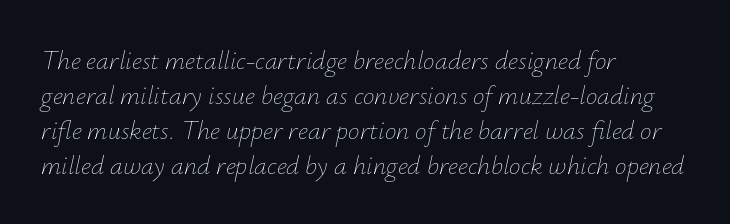
The image shows 26 px text type, italic (leaning right); set left-aligned, normal line spacing (1.35x), normal letter spacing, not underlined.
